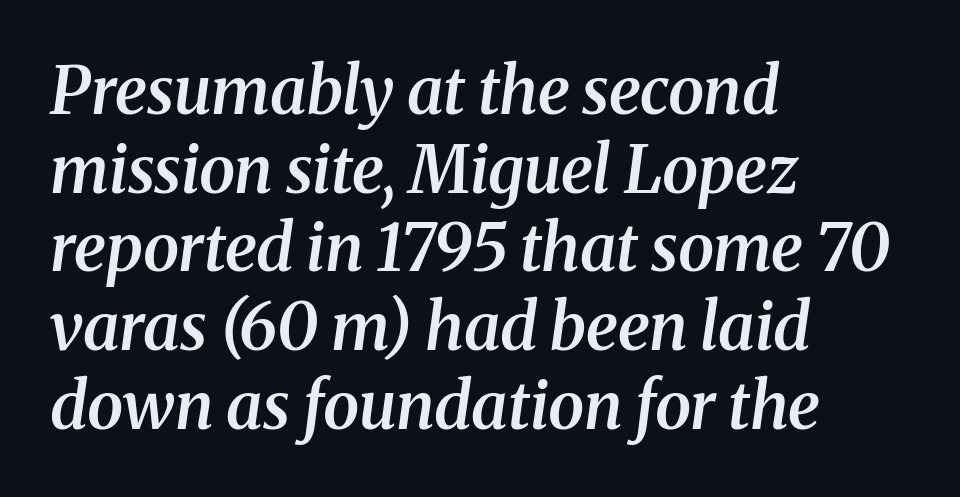
Q: Is the text bold? A: Semi-bold.
Q: Is the text italic (slanted)? A: Yes, it leans right by about 8 degrees.
Q: Is the typeface a serif or a sans-serif typeface? A: Serif.
Q: Is the text underlined? A: No.
Q: How is the paragraph aligned? A: Left-aligned.
Q: Is the spacing between letters normal or unusually wide? A: Normal.
Q: Width (condensed, normal, or wide)? A: Normal.
Q: Stroke contrast? A: Medium.
Q: x-height? A: Medium.
Q: Monospaced? A: No.
